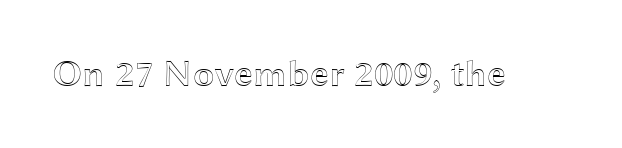
The gaps between neighbouring characters are ordinary and unremarkable. This sample has the flowing, uneven cadence of proportional lettering. Anything drawn beneath the words? Only blank space. Does the lettering tilt? It doesn't — this is upright.
